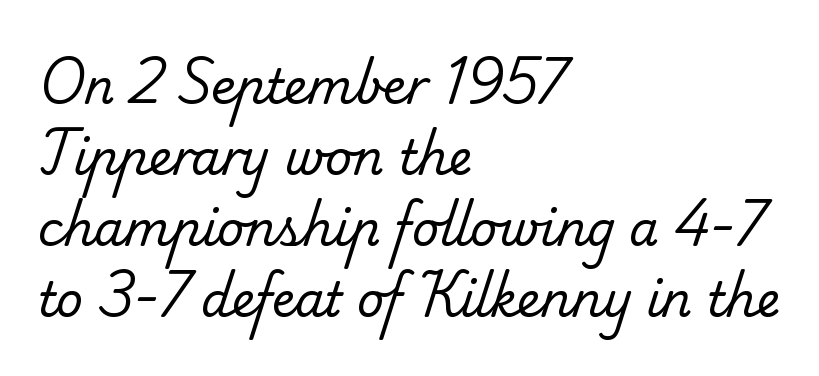
Q: Is the text bold? A: No.
Q: Is the typeface a serif or a sans-serif typeface? A: Serif.
Q: Is the text underlined? A: No.
Q: How is the paragraph aligned? A: Left-aligned.
Q: Is the spacing between letters normal or unusually wide? A: Normal.
Q: Is the spacing between lines tight, normal or loose? A: Normal.
Q: Width (condensed, normal, or wide)? A: Normal.
Q: Stroke contrast? A: Low.
Q: x-height? A: Small.
Q: Monospaced? A: No.
